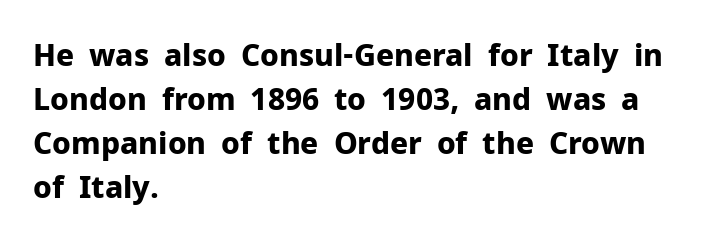
{"serif": "no", "italic": "no", "bold": "yes", "weight": "bold", "width": "normal", "stroke_contrast": "low", "x_height": "medium", "monospaced": "no", "underline": "no", "align": "left", "line_spacing": "normal", "line_spacing_ratio": 1.47, "letter_spacing": "normal", "letter_spacing_em": 0.0, "glyph_px": 30}
